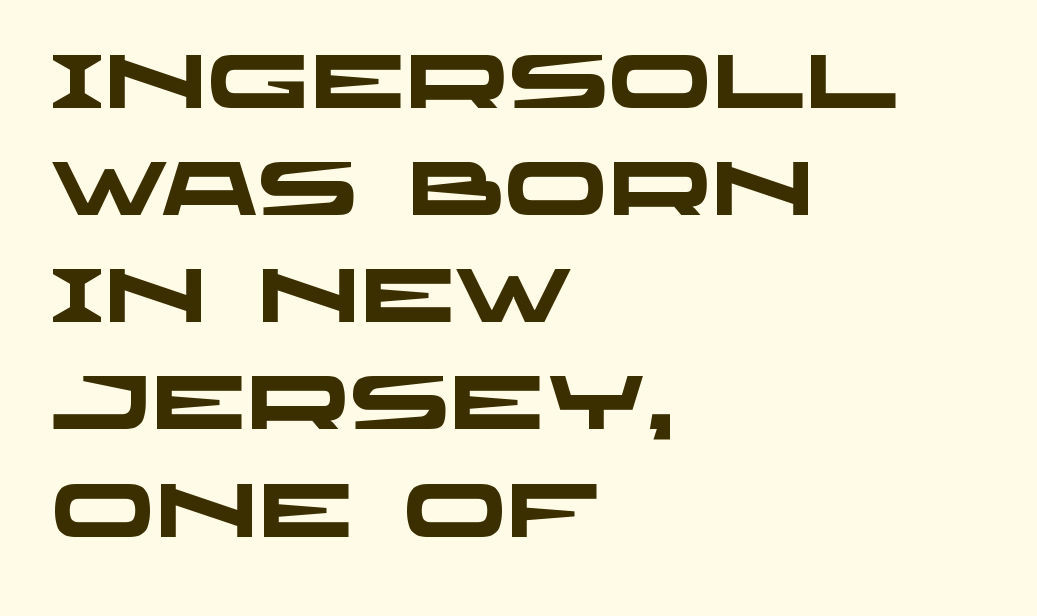
Q: Is the text bold? A: Yes.
Q: Is the typeface a serif or a sans-serif typeface? A: Sans-serif.
Q: Is the text underlined? A: No.
Q: How is the paragraph aligned? A: Left-aligned.
Q: Is the spacing between letters normal or unusually wide? A: Normal.
Q: Is the spacing between lines tight, normal or loose? A: Normal.
Q: Width (condensed, normal, or wide)? A: Wide.
Q: Stroke contrast? A: Low.
Q: x-height? A: Large.
Q: Monospaced? A: No.
